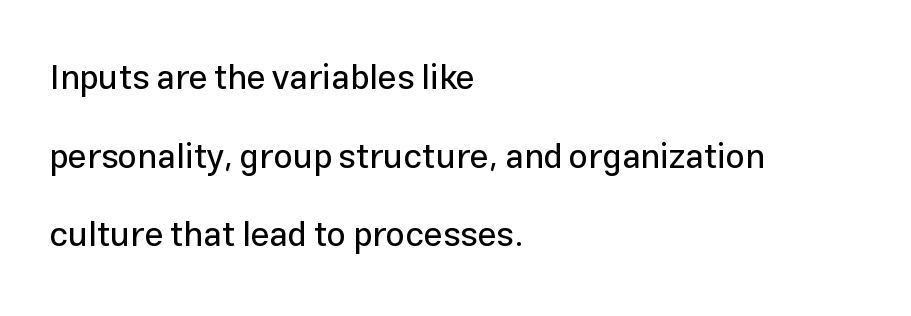
Q: Is the text italic (slanted)? A: No, it is upright.
Q: Is the typeface a serif or a sans-serif typeface? A: Sans-serif.
Q: Is the text underlined? A: No.
Q: How is the paragraph aligned? A: Left-aligned.
Q: Is the spacing between letters normal or unusually wide? A: Normal.
Q: Is the spacing between lines tight, normal or loose? A: Loose.
Q: Width (condensed, normal, or wide)? A: Normal.
Q: Stroke contrast? A: Low.
Q: x-height? A: Medium.
Q: Monospaced? A: No.
